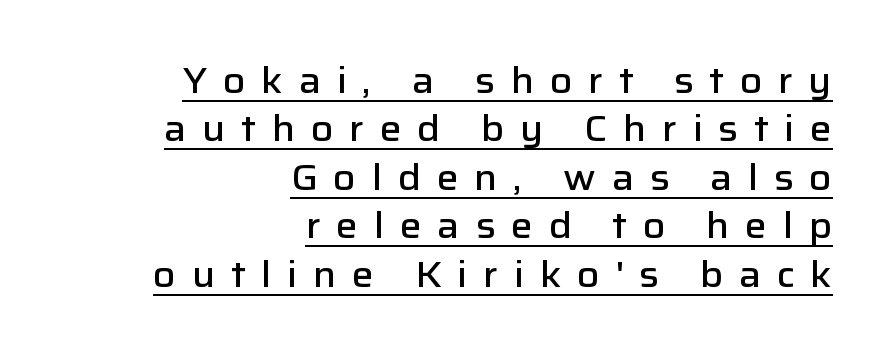
Q: Is the text bold? A: Semi-bold.
Q: Is the text italic (slanted)? A: No, it is upright.
Q: Is the typeface a serif or a sans-serif typeface? A: Sans-serif.
Q: Is the text underlined? A: Yes.
Q: How is the paragraph aligned? A: Right-aligned.
Q: Is the spacing between letters normal or unusually wide? A: Unusually wide.
Q: Is the spacing between lines tight, normal or loose? A: Normal.
Q: Width (condensed, normal, or wide)? A: Normal.
Q: Stroke contrast? A: Low.
Q: x-height? A: Medium.
Q: Monospaced? A: No.
